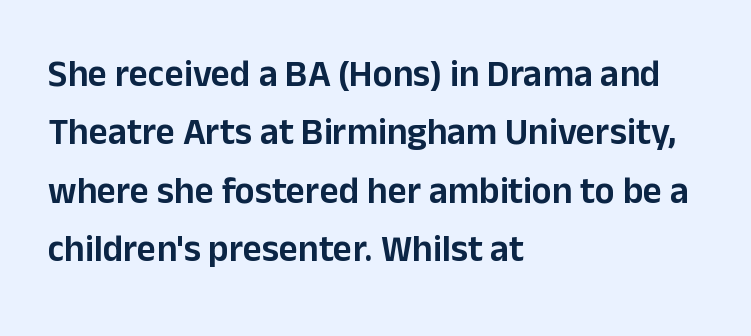
The image shows 37 px sans-serif type, upright; set left-aligned, normal line spacing (1.58x), normal letter spacing, not underlined; low stroke contrast and a medium x-height.
